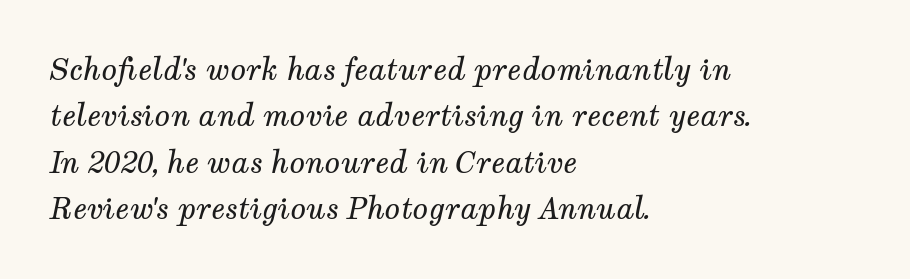
{"serif": "yes", "italic": "yes", "lean": "right", "slant_degrees": 12, "bold": "no", "weight": "regular", "width": "normal", "stroke_contrast": "medium", "x_height": "medium", "monospaced": "no", "underline": "no", "align": "left", "line_spacing": "normal", "line_spacing_ratio": 1.6, "letter_spacing": "normal", "letter_spacing_em": 0.0, "glyph_px": 29}
